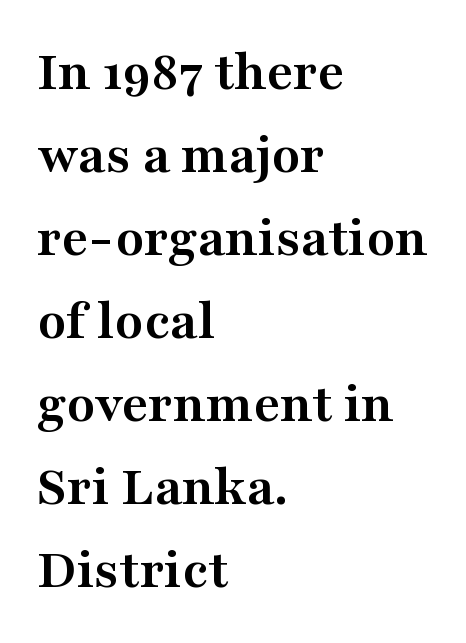
{"serif": "yes", "italic": "no", "bold": "yes", "weight": "semibold", "width": "wide", "stroke_contrast": "medium", "x_height": "medium", "monospaced": "no", "underline": "no", "align": "left", "line_spacing": "normal", "line_spacing_ratio": 1.43, "letter_spacing": "normal", "letter_spacing_em": 0.0, "glyph_px": 58}
